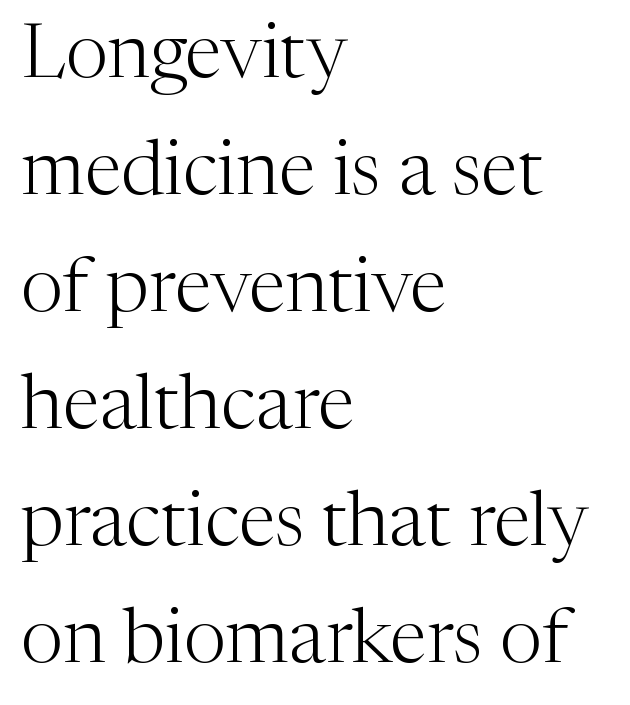
Proportional: the letters do not fall into vertical columns. The space between consecutive lines is moderate. Unmarked baselines from the first word to the last. Style check: upright.
